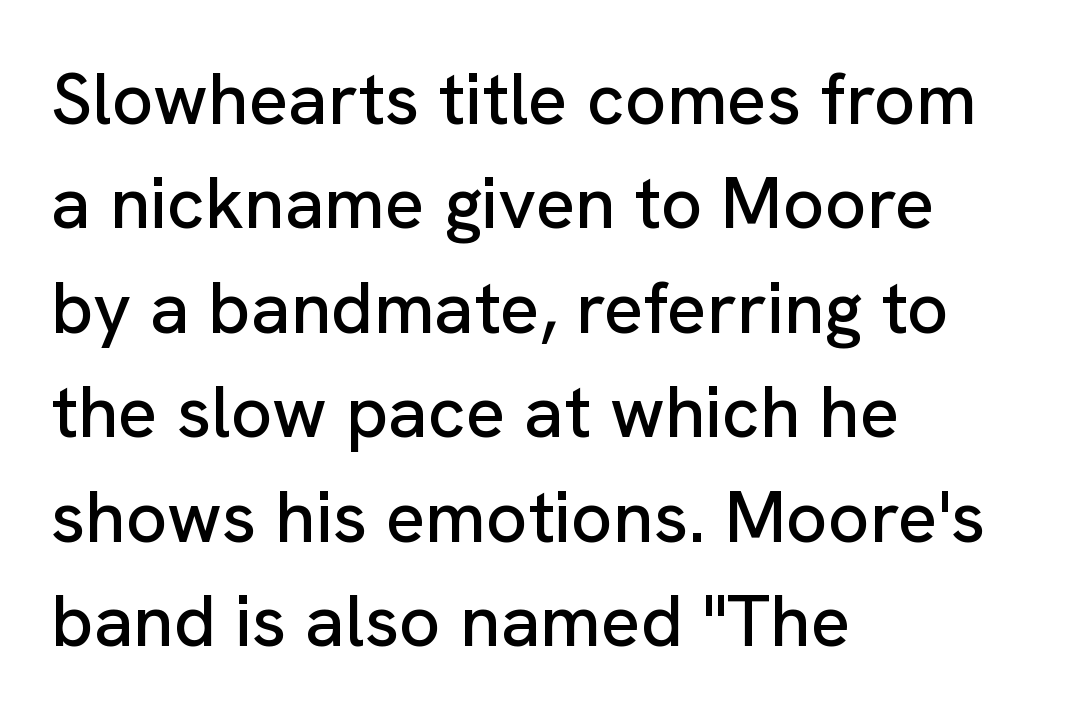
Spacing between characters is what you'd get straight out of the box. In CSS terms this would be text-align: left. Is this a fixed-width face? No — the glyphs have proportional, varying widths. Has an underline been added? It has not. Does the type have serifs? No, each stem ends abruptly.
